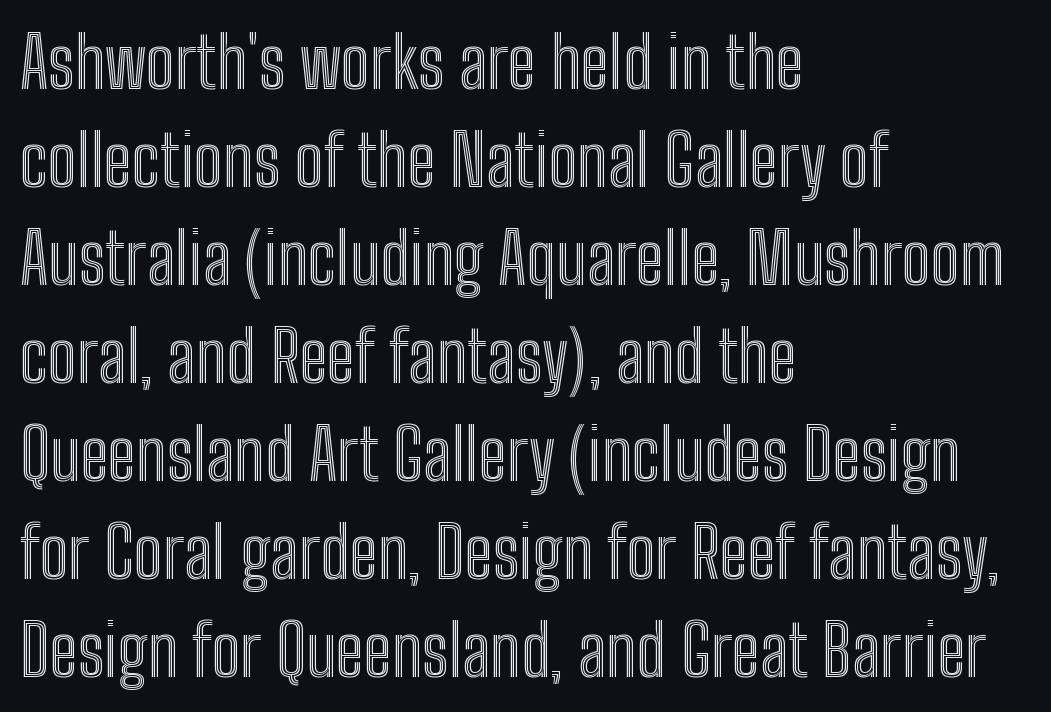
Tall strokes in this sample are plumb rather than angled. Letter spacing: default. A clean baseline with only descenders dipping below it. Horizontal alignment here is leftward, the default for most running prose.
